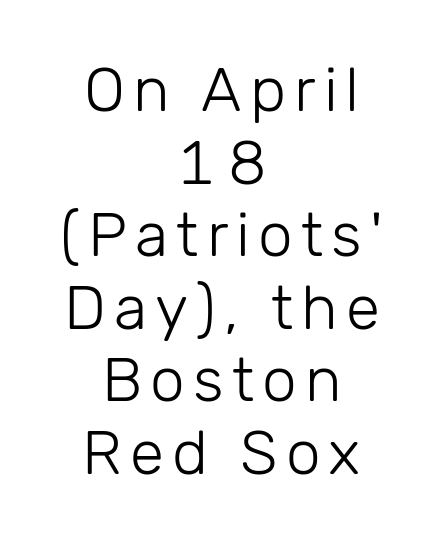
{"serif": "no", "italic": "no", "bold": "no", "weight": "light", "width": "normal", "stroke_contrast": "low", "x_height": "medium", "monospaced": "no", "underline": "no", "align": "center", "line_spacing_ratio": 1.17, "glyph_px": 62}
